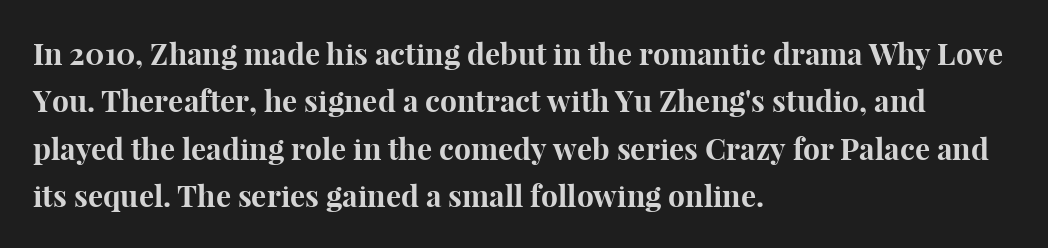
Q: Is the text bold? A: Yes.
Q: Is the text italic (slanted)? A: No, it is upright.
Q: Is the typeface a serif or a sans-serif typeface? A: Serif.
Q: Is the text underlined? A: No.
Q: How is the paragraph aligned? A: Left-aligned.
Q: Is the spacing between letters normal or unusually wide? A: Normal.
Q: Is the spacing between lines tight, normal or loose? A: Normal.
Q: Width (condensed, normal, or wide)? A: Normal.
Q: Stroke contrast? A: High.
Q: x-height? A: Medium.
Q: Monospaced? A: No.
